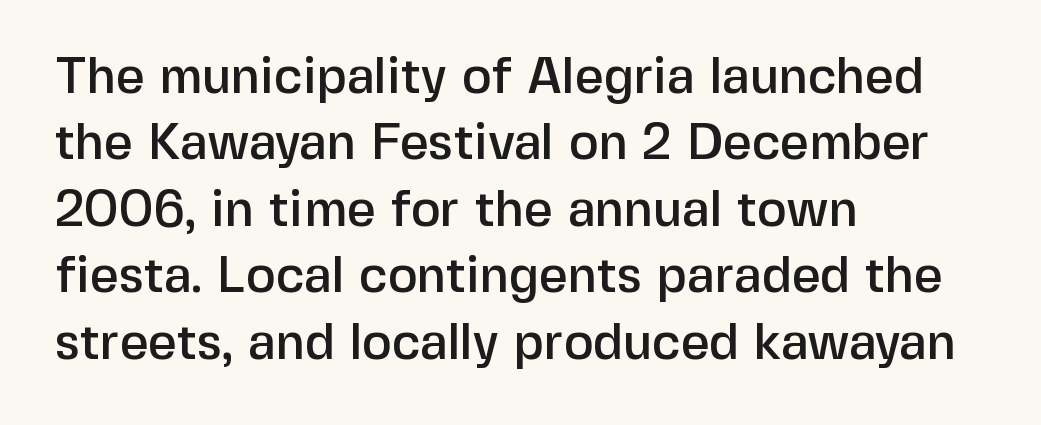
The image shows 50 px sans-serif type, upright; set left-aligned, normal line spacing (1.33x), normal letter spacing, not underlined; low stroke contrast and a medium x-height.
